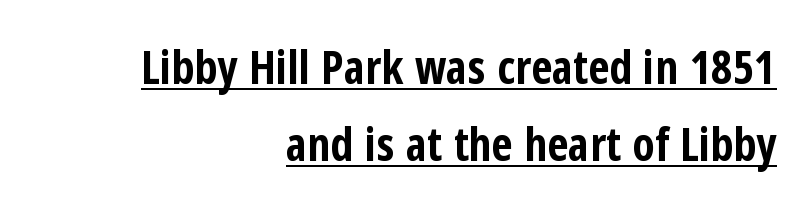
Quick note: not italic, upright. The text was rendered using a sans face with plain stroke endings. A rule runs beneath these lines of type. Proportional: the letters do not fall into vertical columns. Words appear dense and cohesive because spacing is normal.
